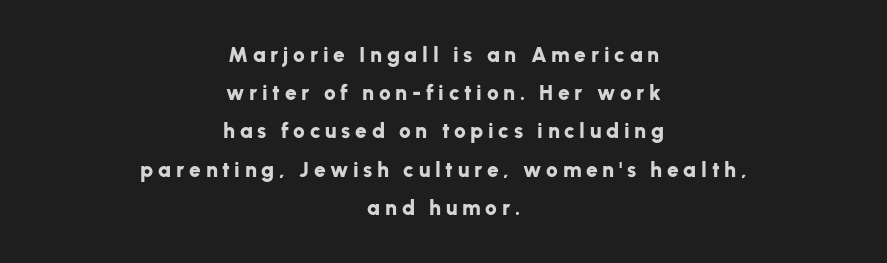
{"italic": "no", "bold": "yes", "underline": "no", "align": "center", "line_spacing_ratio": 1.82, "letter_spacing": "wide", "letter_spacing_em": 0.22, "glyph_px": 21}
